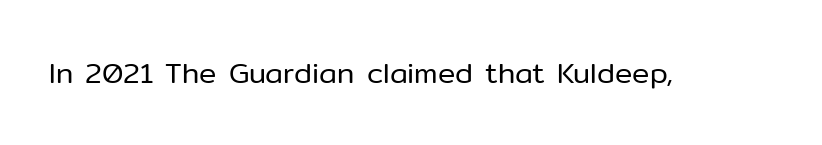
The image shows 29 px regular-weight sans-serif type, upright; set normal letter spacing, not underlined; low stroke contrast and a medium x-height.
